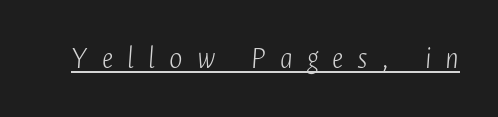
Q: Is the text bold? A: No.
Q: Is the text italic (slanted)? A: Yes, it leans right by about 4 degrees.
Q: Is the text underlined? A: Yes.
Q: Is the spacing between letters normal or unusually wide? A: Unusually wide.
Q: Width (condensed, normal, or wide)? A: Condensed.
Q: Stroke contrast? A: Low.
Q: x-height? A: Medium.
Q: Monospaced? A: No.
